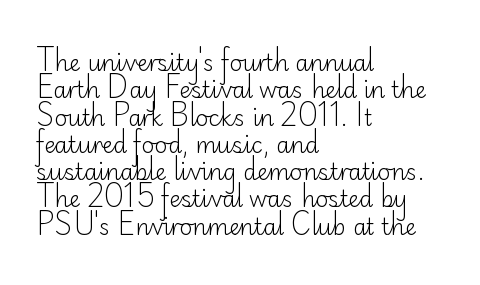
Q: Is the text bold? A: No.
Q: Is the text italic (slanted)? A: No, it is upright.
Q: Is the text underlined? A: No.
Q: How is the paragraph aligned? A: Left-aligned.
Q: Is the spacing between letters normal or unusually wide? A: Normal.
